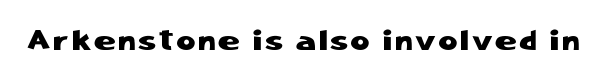
Is this a fixed-width face? No — the glyphs have proportional, varying widths. A bare baseline throughout the passage. This sample uses an upright cut, with every glyph sitting square on the baseline. Classification — sans serif.
